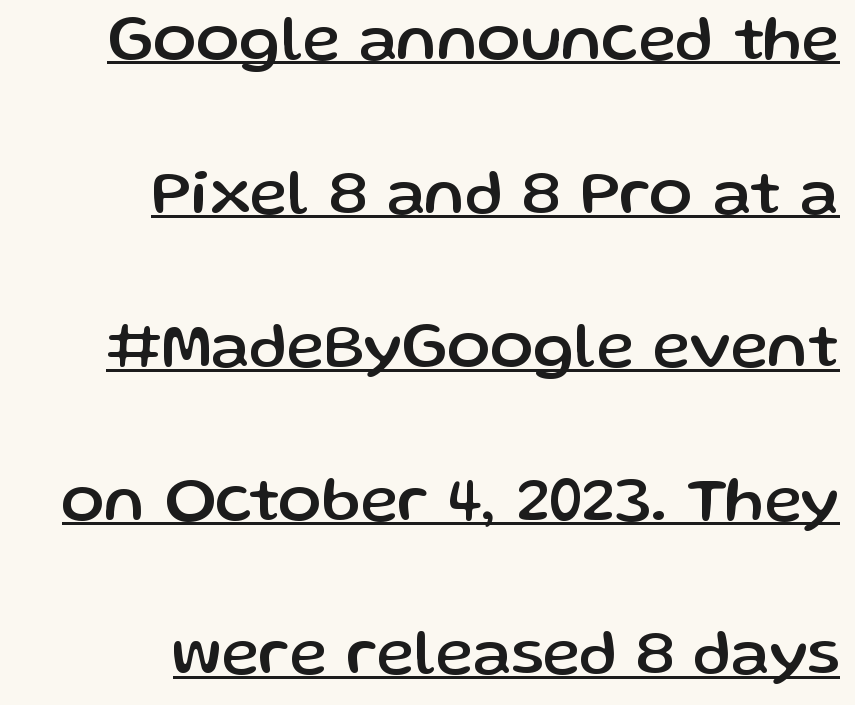
Q: Is the text italic (slanted)? A: No, it is upright.
Q: Is the typeface a serif or a sans-serif typeface? A: Sans-serif.
Q: Is the text underlined? A: Yes.
Q: How is the paragraph aligned? A: Right-aligned.
Q: Is the spacing between letters normal or unusually wide? A: Normal.
Q: Is the spacing between lines tight, normal or loose? A: Loose.
Q: Width (condensed, normal, or wide)? A: Normal.
Q: Stroke contrast? A: Low.
Q: x-height? A: Medium.
Q: Monospaced? A: No.
